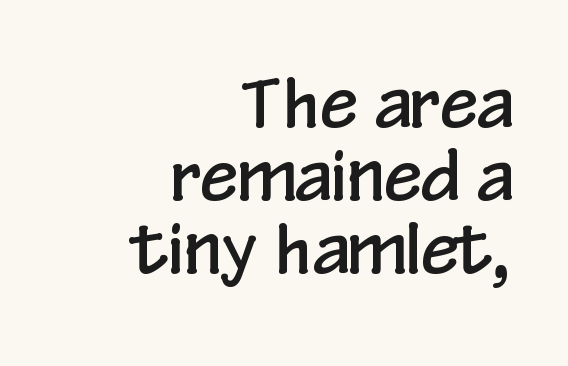
{"serif": "no", "italic": "no", "width": "condensed", "stroke_contrast": "low", "x_height": "medium", "monospaced": "no", "underline": "no", "align": "right", "line_spacing": "tight", "line_spacing_ratio": 1.07, "letter_spacing": "normal", "letter_spacing_em": 0.0, "glyph_px": 68}
